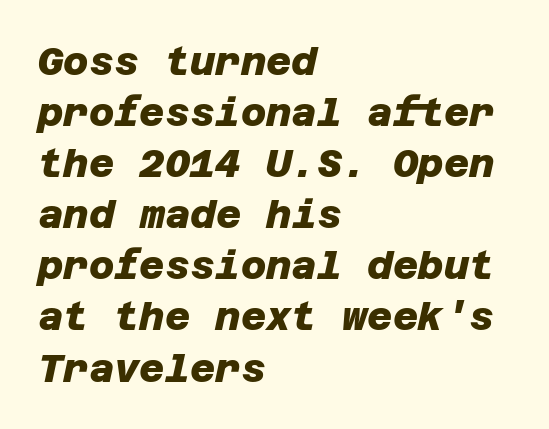
Q: Is the text bold? A: Yes.
Q: Is the typeface a serif or a sans-serif typeface? A: Sans-serif.
Q: Is the text underlined? A: No.
Q: How is the paragraph aligned? A: Left-aligned.
Q: Is the spacing between letters normal or unusually wide? A: Normal.
Q: Is the spacing between lines tight, normal or loose? A: Normal.
Q: Width (condensed, normal, or wide)? A: Normal.
Q: Stroke contrast? A: Low.
Q: x-height? A: Large.
